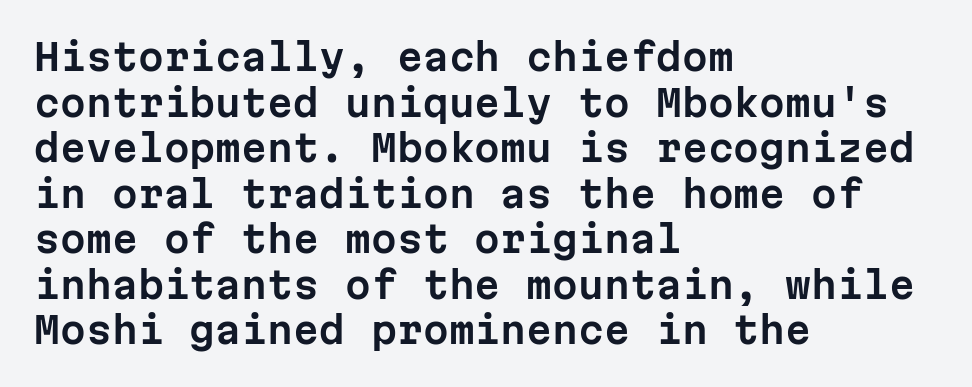
The image shows 37 px sans-serif type, upright, monospaced; set left-aligned, line spacing 1.23x, normal letter spacing, not underlined; low stroke contrast and a medium x-height.
